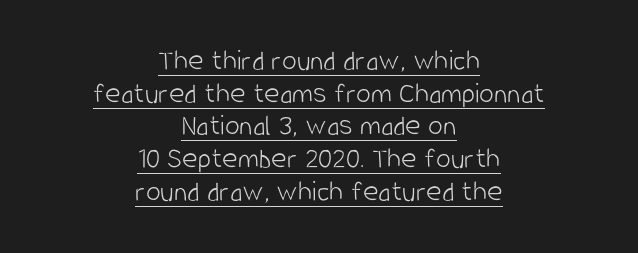
Q: Is the text bold? A: No.
Q: Is the text italic (slanted)? A: No, it is upright.
Q: Is the typeface a serif or a sans-serif typeface? A: Sans-serif.
Q: Is the text underlined? A: Yes.
Q: How is the paragraph aligned? A: Centered.
Q: Is the spacing between letters normal or unusually wide? A: Normal.
Q: Is the spacing between lines tight, normal or loose? A: Tight.
Q: Width (condensed, normal, or wide)? A: Condensed.
Q: Stroke contrast? A: Low.
Q: x-height? A: Large.
Q: Monospaced? A: No.
